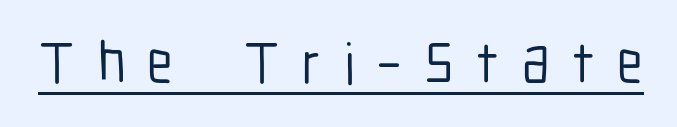
The image shows 58 px condensed sans-serif type, upright; set unusually wide letter spacing (+0.38 em), underlined; low stroke contrast and a medium x-height.
